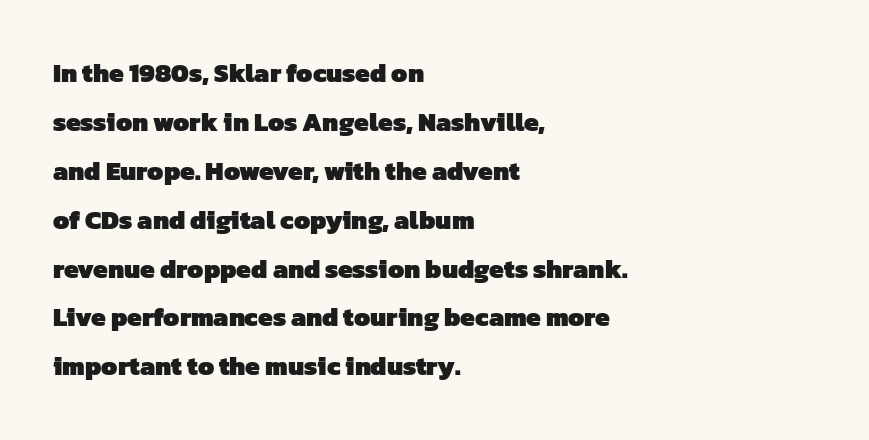
The image shows 26 px bold type; set left-aligned, line spacing 1.88x, normal letter spacing, not underlined.
